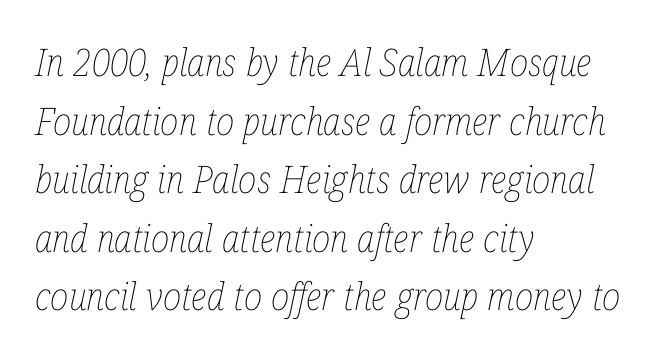
The image shows 38 px thin, condensed type, italic (leaning right); set left-aligned, normal line spacing (1.54x), normal letter spacing, not underlined; low stroke contrast and a medium x-height.
